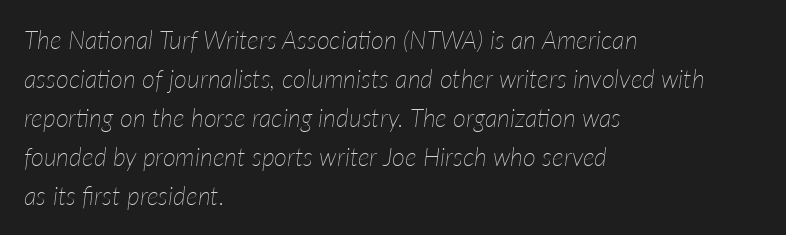
Does the leading feel generous? No, just average. These lines keep a tight, regular rhythm from letter to letter. Posture: slanted. A quiet, ordinary-to-light weight characterises the typeface. This sample is left-justified, so line endings fall wherever the words run out.
